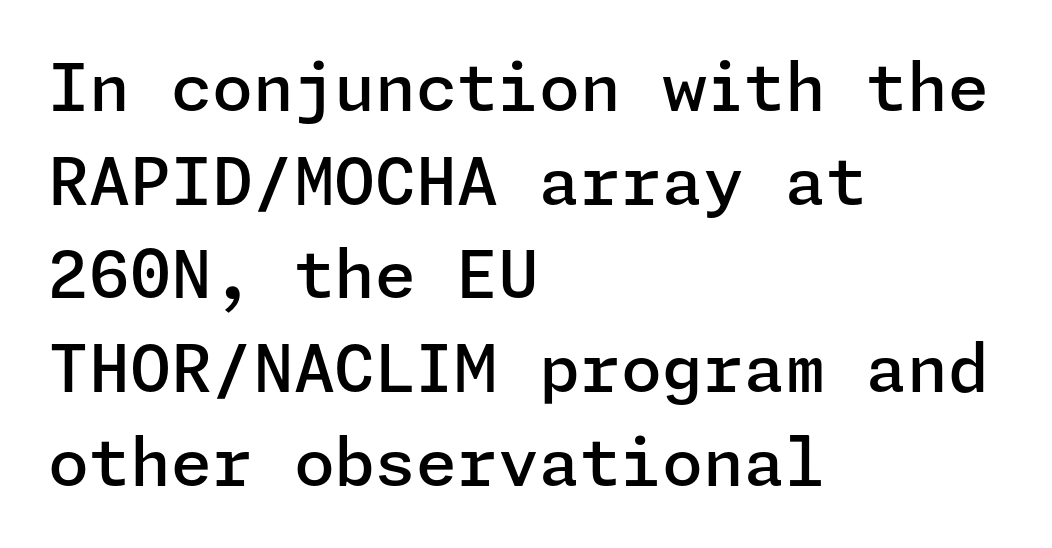
Q: Is the text bold? A: Semi-bold.
Q: Is the text italic (slanted)? A: No, it is upright.
Q: Is the typeface a serif or a sans-serif typeface? A: Sans-serif.
Q: Is the text underlined? A: No.
Q: How is the paragraph aligned? A: Left-aligned.
Q: Is the spacing between letters normal or unusually wide? A: Normal.
Q: Is the spacing between lines tight, normal or loose? A: Normal.
Q: Width (condensed, normal, or wide)? A: Normal.
Q: Stroke contrast? A: Low.
Q: x-height? A: Medium.
